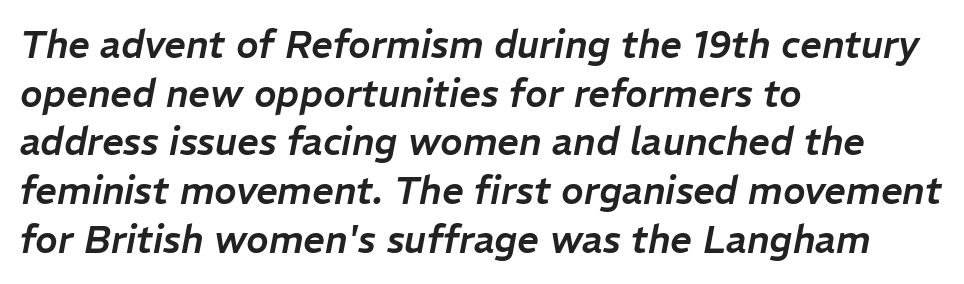
Q: Is the text italic (slanted)? A: Yes, it leans right by about 11 degrees.
Q: Is the text underlined? A: No.
Q: How is the paragraph aligned? A: Left-aligned.
Q: Is the spacing between letters normal or unusually wide? A: Normal.
Q: Is the spacing between lines tight, normal or loose? A: Normal.
Q: Width (condensed, normal, or wide)? A: Normal.
Q: Stroke contrast? A: Low.
Q: x-height? A: Medium.
Q: Monospaced? A: No.
